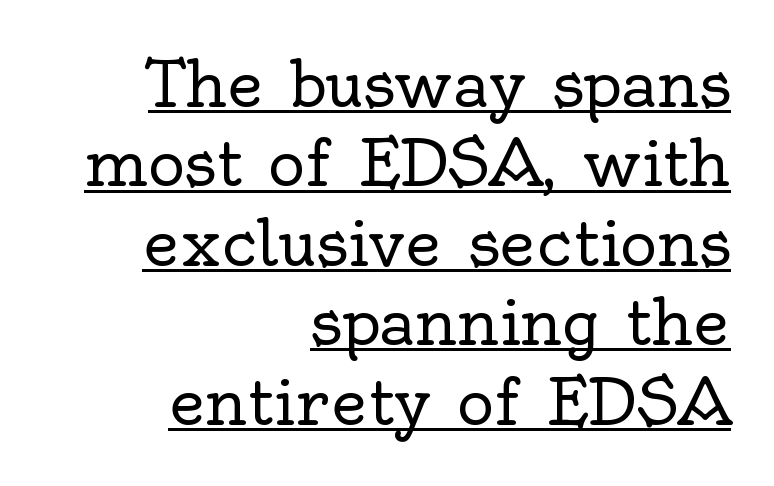
{"serif": "yes", "italic": "no", "bold": "no", "weight": "regular", "width": "normal", "x_height": "small", "monospaced": "no", "underline": "yes", "align": "right", "line_spacing": "normal", "line_spacing_ratio": 1.26, "letter_spacing": "normal", "letter_spacing_em": 0.0, "glyph_px": 63}
